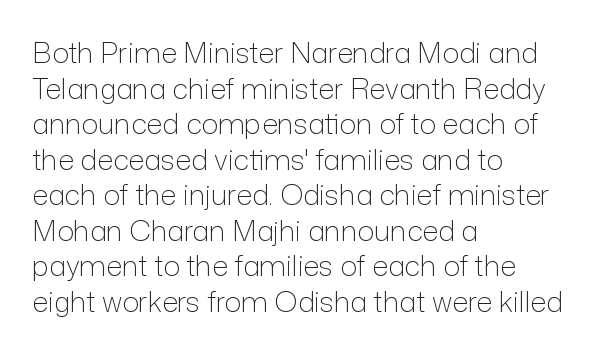
The image shows 28 px light sans-serif type, upright; set left-aligned, normal line spacing (1.27x), normal letter spacing, not underlined; low stroke contrast and a medium x-height.
